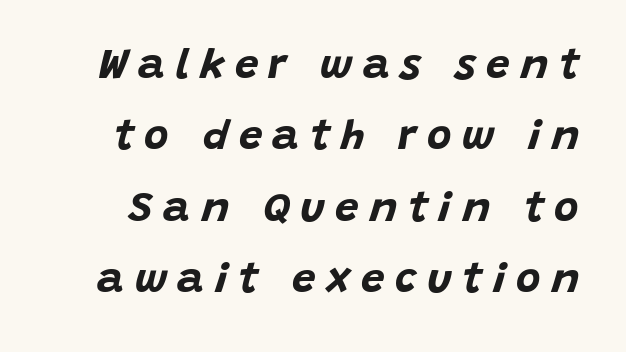
{"italic": "yes", "lean": "right", "slant_degrees": 15, "bold": "yes", "weight": "bold", "width": "normal", "stroke_contrast": "low", "x_height": "large", "monospaced": "no", "underline": "no", "line_spacing": "normal", "line_spacing_ratio": 1.7, "letter_spacing": "wide", "letter_spacing_em": 0.25, "glyph_px": 42}
